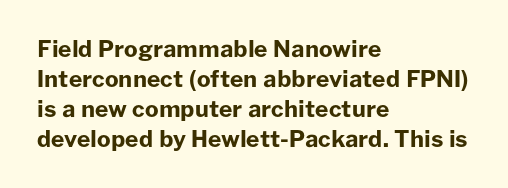
{"italic": "no", "bold": "yes", "underline": "no", "align": "left", "line_spacing": "normal", "line_spacing_ratio": 1.3, "letter_spacing": "normal", "letter_spacing_em": 0.0, "glyph_px": 23}
